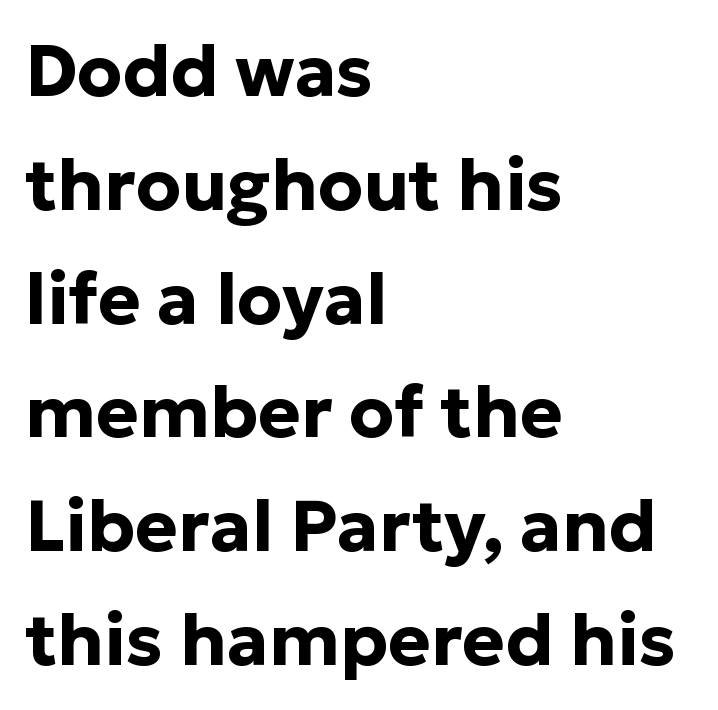
Q: Is the text bold? A: Yes.
Q: Is the text italic (slanted)? A: No, it is upright.
Q: Is the typeface a serif or a sans-serif typeface? A: Sans-serif.
Q: Is the text underlined? A: No.
Q: How is the paragraph aligned? A: Left-aligned.
Q: Is the spacing between letters normal or unusually wide? A: Normal.
Q: Is the spacing between lines tight, normal or loose? A: Normal.
Q: Width (condensed, normal, or wide)? A: Normal.
Q: Stroke contrast? A: Low.
Q: x-height? A: Medium.
Q: Monospaced? A: No.
